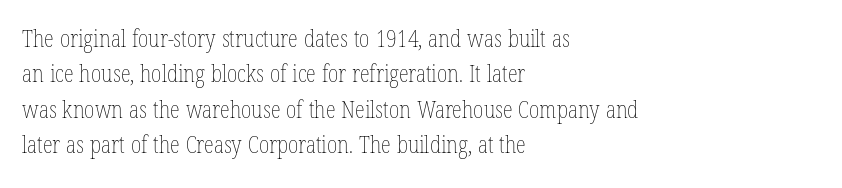
Q: Is the text bold? A: No.
Q: Is the text italic (slanted)? A: No, it is upright.
Q: Is the text underlined? A: No.
Q: How is the paragraph aligned? A: Left-aligned.
Q: Is the spacing between letters normal or unusually wide? A: Normal.
Q: Is the spacing between lines tight, normal or loose? A: Normal.
